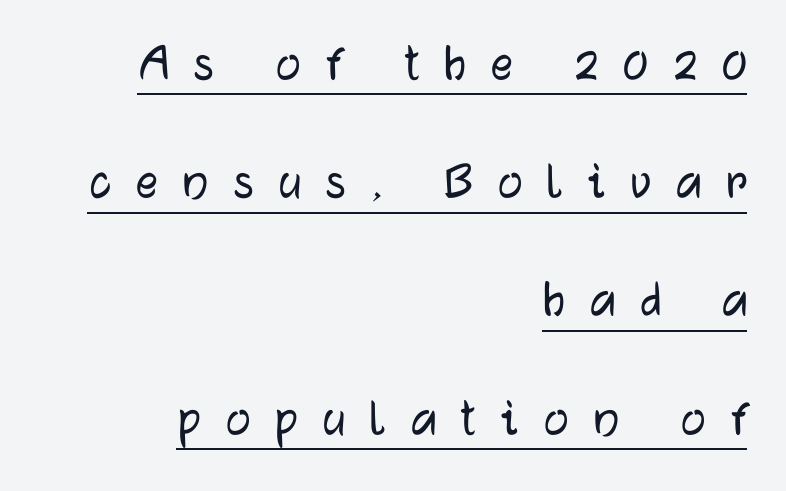
Q: Is the text italic (slanted)? A: No, it is upright.
Q: Is the typeface a serif or a sans-serif typeface? A: Sans-serif.
Q: Is the text underlined? A: Yes.
Q: How is the paragraph aligned? A: Right-aligned.
Q: Is the spacing between letters normal or unusually wide? A: Unusually wide.
Q: Is the spacing between lines tight, normal or loose? A: Loose.
Q: Width (condensed, normal, or wide)? A: Normal.
Q: Stroke contrast? A: Low.
Q: x-height? A: Medium.
Q: Monospaced? A: No.
